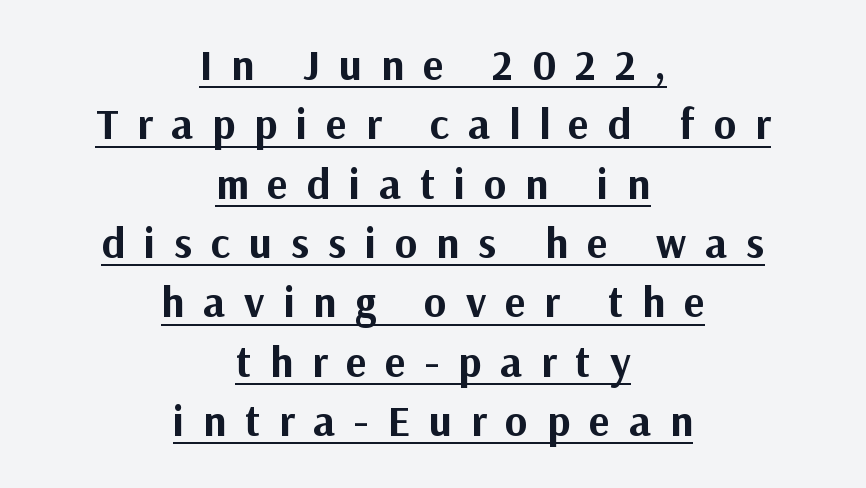
Leading: standard. The rendering shows plain stroke endings on the letterforms — a sans-serif design. Posture: straight, roman, zero tilt. Underlining? Definitely there. Students, this is bold: see how much ink each stroke carries. The horizontal fit of the characters is loose and conspicuously gappy.
